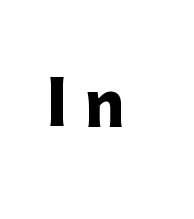
Q: Is the text bold? A: Yes.
Q: Is the text italic (slanted)? A: No, it is upright.
Q: Is the typeface a serif or a sans-serif typeface? A: Sans-serif.
Q: Is the text underlined? A: No.
Q: Is the spacing between letters normal or unusually wide? A: Unusually wide.
Q: Width (condensed, normal, or wide)? A: Normal.
Q: Stroke contrast? A: Low.
Q: x-height? A: Medium.
Q: Monospaced? A: No.
